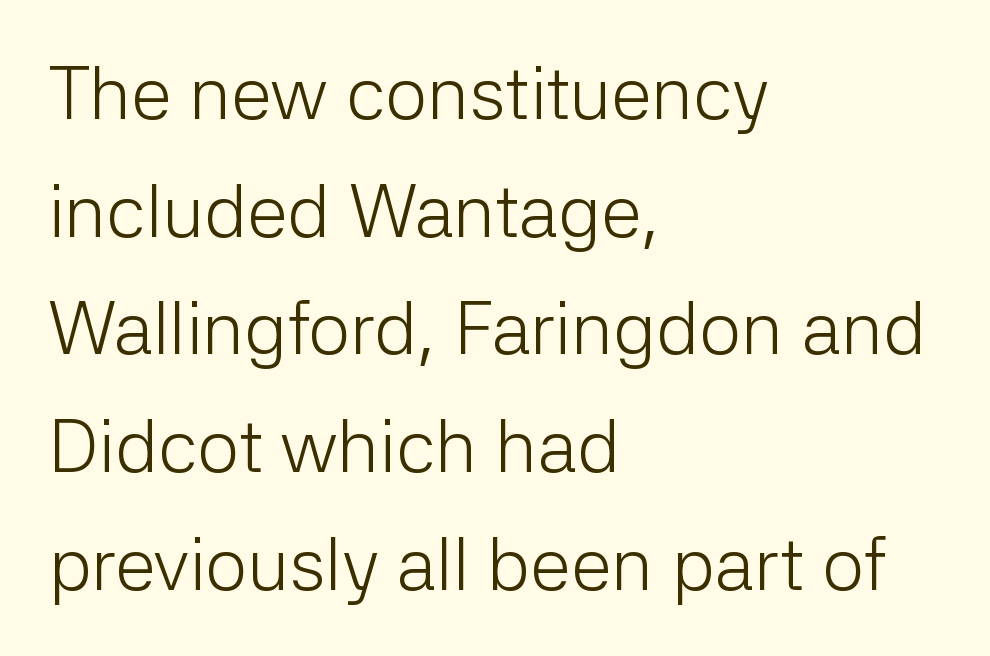
One-word summary of the alignment: left. When letters stand straight like this, we call the style roman or upright. Compared with a typical body face, this is equally light or lighter still. Students, observe: this is what conventionally led text looks like.
